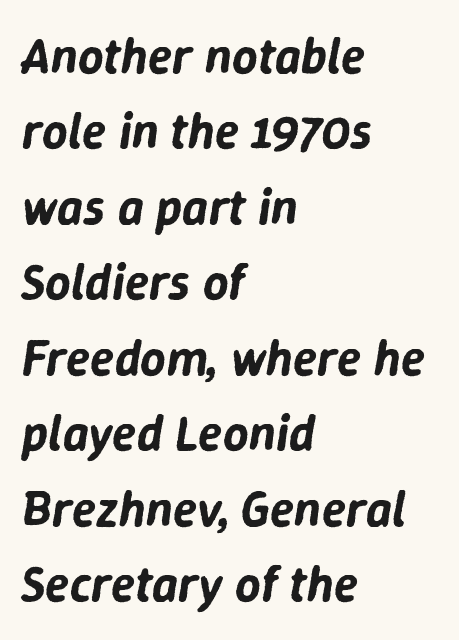
{"italic": "yes", "lean": "right", "slant_degrees": 9, "width": "normal", "stroke_contrast": "low", "x_height": "medium", "monospaced": "no", "underline": "no", "align": "left", "line_spacing": "normal", "line_spacing_ratio": 1.51, "letter_spacing": "normal", "letter_spacing_em": 0.0, "glyph_px": 50}
